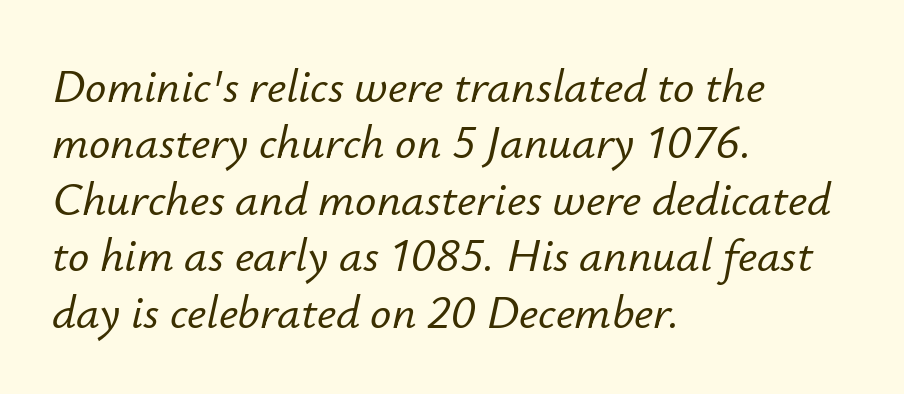
Q: Is the text italic (slanted)? A: Yes, it leans right by about 12 degrees.
Q: Is the text underlined? A: No.
Q: How is the paragraph aligned? A: Left-aligned.
Q: Is the spacing between letters normal or unusually wide? A: Normal.
Q: Width (condensed, normal, or wide)? A: Normal.
Q: Stroke contrast? A: Low.
Q: x-height? A: Small.
Q: Monospaced? A: No.
